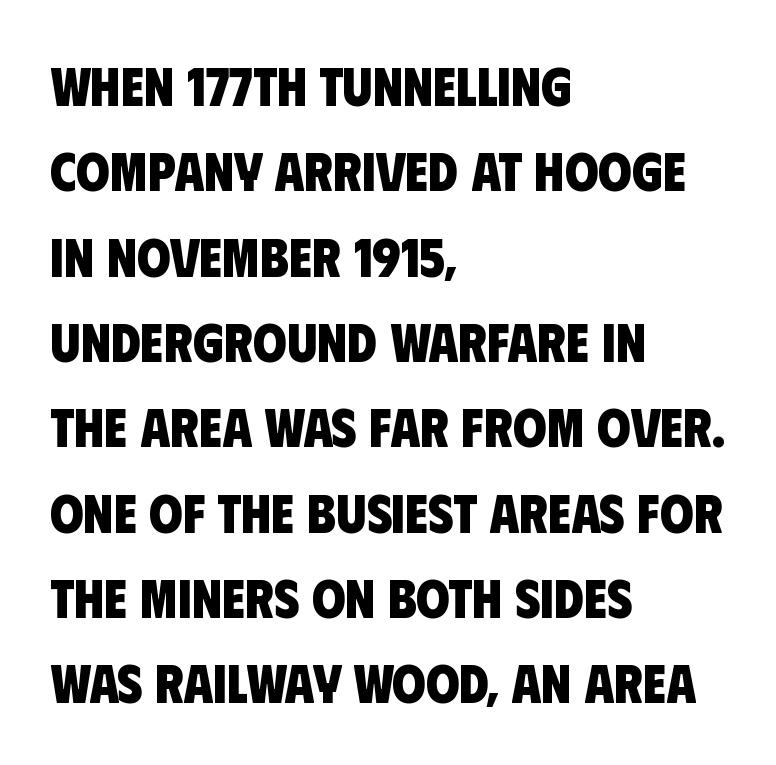
Do the characters align in a grid? No, the font is proportional. Tracking here is standard; glyphs follow each other at the usual distance. Pretty heavy lettering here — definitely bold. A typesetter would call this leading conventional body-copy spacing.
